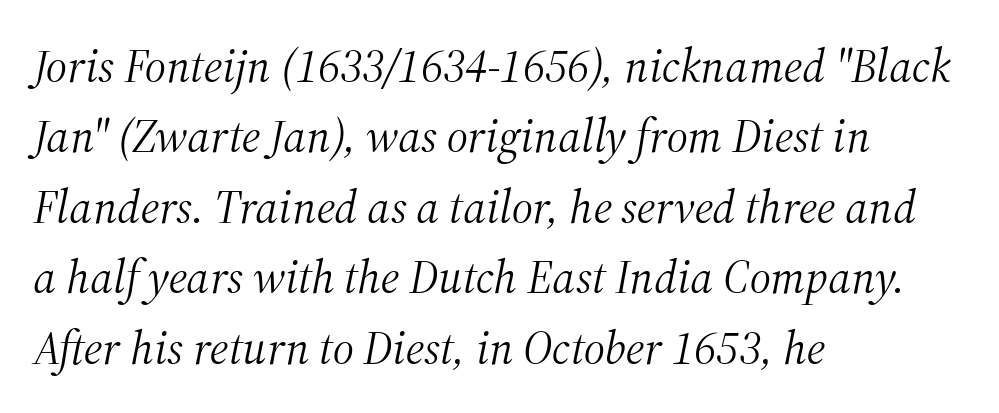
The image shows 47 px light serif type, italic (leaning right); set left-aligned, normal line spacing (1.5x), normal letter spacing, not underlined; medium stroke contrast and a medium x-height.
